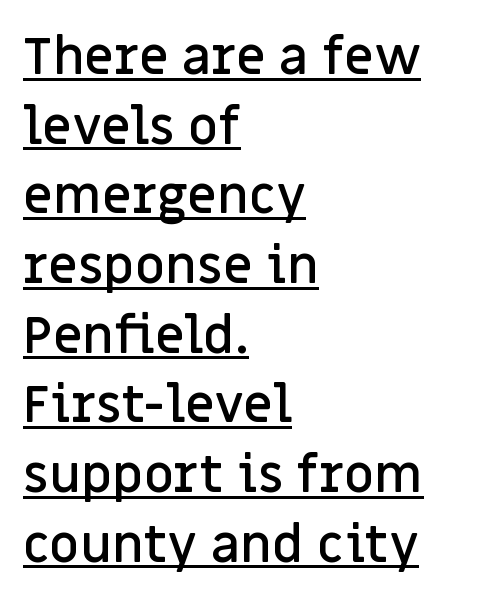
The image shows 52 px semibold sans-serif type, upright; set left-aligned, normal line spacing (1.34x), normal letter spacing, underlined; low stroke contrast and a large x-height.
